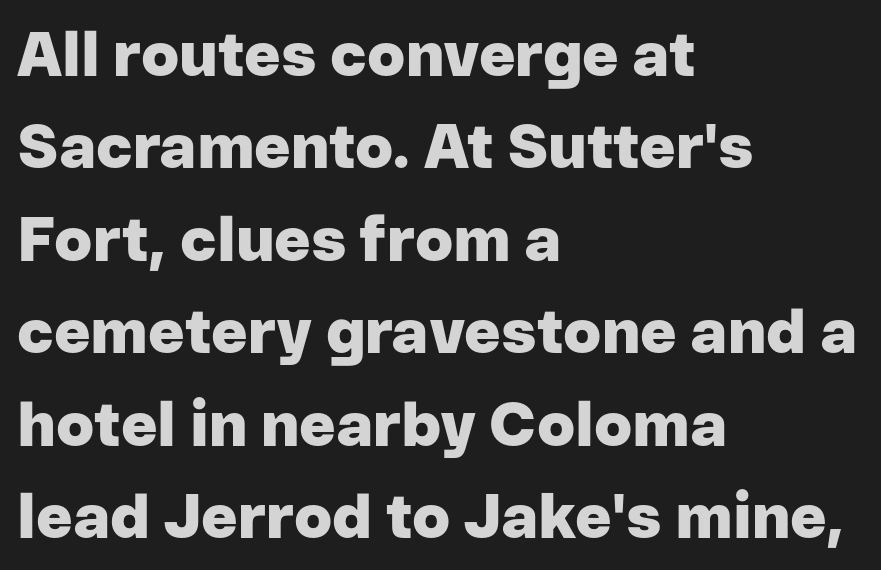
{"serif": "no", "italic": "no", "bold": "yes", "weight": "heavy", "width": "normal", "stroke_contrast": "low", "x_height": "medium", "monospaced": "no", "underline": "no", "align": "left", "line_spacing": "normal", "line_spacing_ratio": 1.49, "letter_spacing": "normal", "letter_spacing_em": 0.0, "glyph_px": 62}
